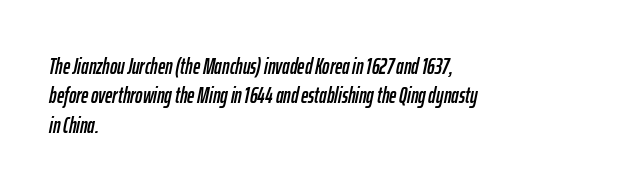
The image shows 22 px text type, italic (leaning right); set left-aligned, normal line spacing (1.33x), normal letter spacing, not underlined.
